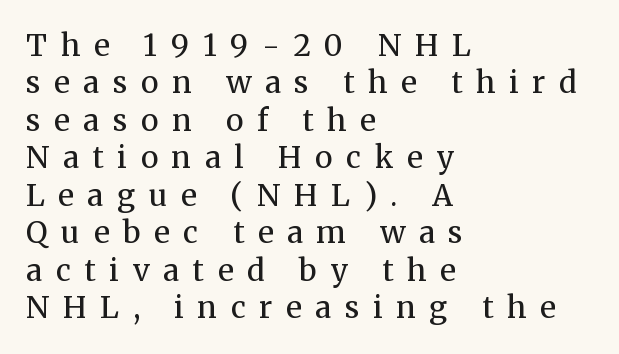
{"serif": "yes", "italic": "no", "bold": "no", "weight": "regular", "width": "normal", "stroke_contrast": "medium", "x_height": "medium", "monospaced": "no", "underline": "no", "align": "left", "line_spacing": "normal", "line_spacing_ratio": 1.25, "letter_spacing": "wide", "letter_spacing_em": 0.46, "glyph_px": 30}
